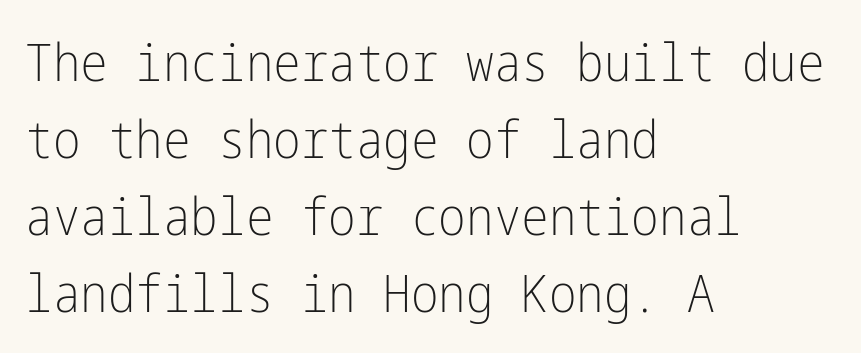
Q: Is the text bold? A: No.
Q: Is the text italic (slanted)? A: No, it is upright.
Q: Is the typeface a serif or a sans-serif typeface? A: Sans-serif.
Q: Is the text underlined? A: No.
Q: How is the paragraph aligned? A: Left-aligned.
Q: Is the spacing between letters normal or unusually wide? A: Normal.
Q: Is the spacing between lines tight, normal or loose? A: Normal.
Q: Width (condensed, normal, or wide)? A: Condensed.
Q: Stroke contrast? A: Low.
Q: x-height? A: Medium.
